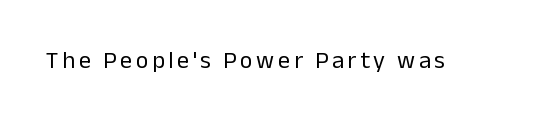
Only glyphs here, with clear space below each row. Posture: upright roman. The font is comparable to plain body text, perhaps lighter.
